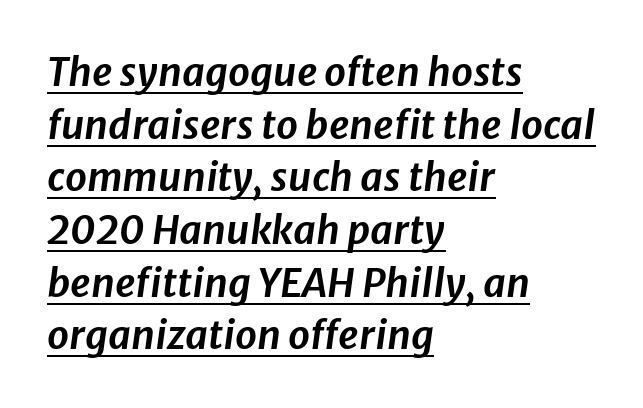
Q: Is the text italic (slanted)? A: Yes, it leans right by about 8 degrees.
Q: Is the text underlined? A: Yes.
Q: How is the paragraph aligned? A: Left-aligned.
Q: Is the spacing between letters normal or unusually wide? A: Normal.
Q: Is the spacing between lines tight, normal or loose? A: Normal.
Q: Width (condensed, normal, or wide)? A: Normal.
Q: Stroke contrast? A: Low.
Q: x-height? A: Medium.
Q: Monospaced? A: No.
